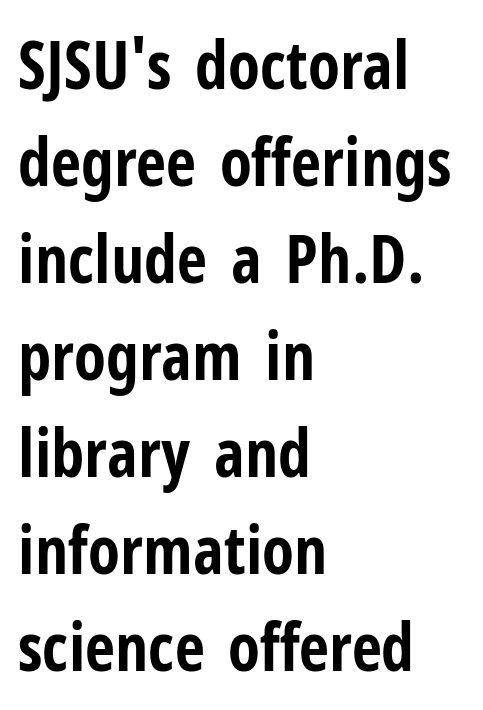
{"serif": "no", "italic": "no", "bold": "yes", "weight": "bold", "width": "condensed", "stroke_contrast": "low", "x_height": "medium", "monospaced": "no", "underline": "no", "align": "left", "line_spacing": "normal", "line_spacing_ratio": 1.47, "letter_spacing": "normal", "letter_spacing_em": 0.0, "glyph_px": 66}
